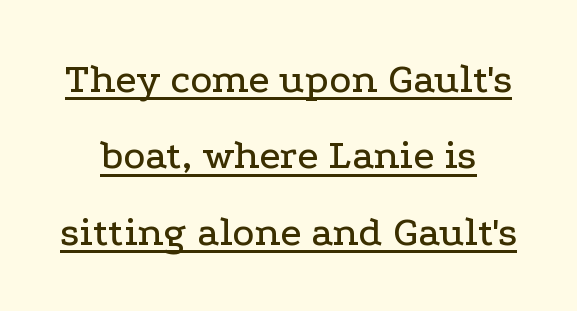
{"serif": "yes", "italic": "no", "width": "wide", "stroke_contrast": "low", "x_height": "medium", "monospaced": "no", "underline": "yes", "line_spacing_ratio": 1.82, "letter_spacing": "normal", "letter_spacing_em": 0.0, "glyph_px": 42}
